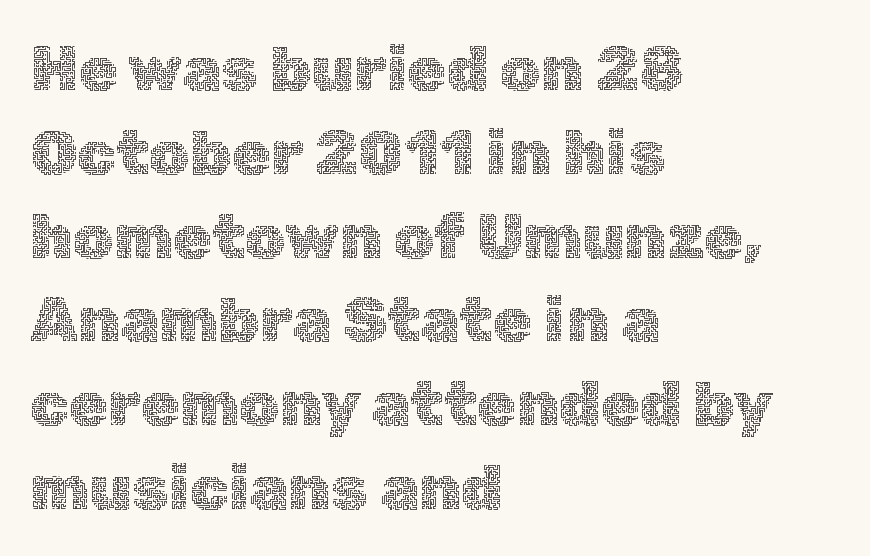
Q: Is the text bold? A: No.
Q: Is the text italic (slanted)? A: No, it is upright.
Q: Is the text underlined? A: No.
Q: How is the paragraph aligned? A: Left-aligned.
Q: Is the spacing between letters normal or unusually wide? A: Normal.
Q: Is the spacing between lines tight, normal or loose? A: Normal.
Q: Width (condensed, normal, or wide)? A: Normal.
Q: x-height? A: Medium.
Q: Monospaced? A: No.
